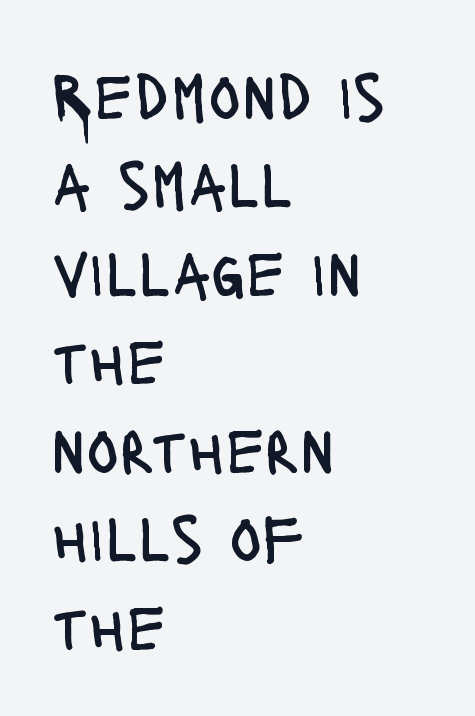
Proportional: the letters do not fall into vertical columns. The rendering keeps characters at their native spacing. Reading down the block, your eye returns to a fixed left position each line. Compared with typical paragraphs, the rows here are spaced about the same. The letters stand upright; this is a roman face.
